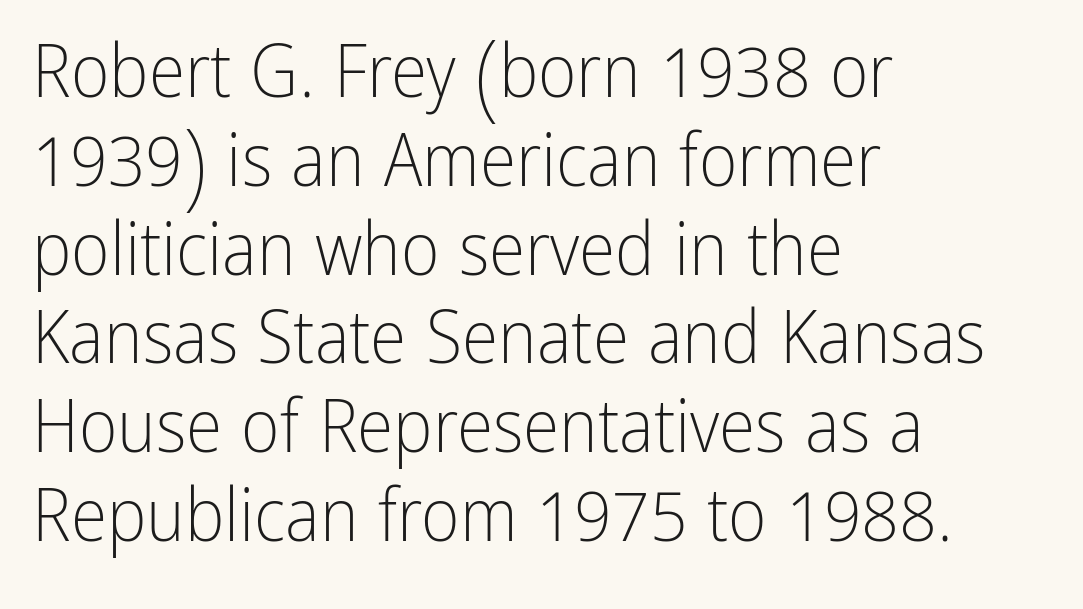
The font is comparable to plain body text, perhaps lighter. Only glyphs here, with clear space below each row. Proportional: the letters do not fall into vertical columns. The compositor pushed each line to the left boundary.
